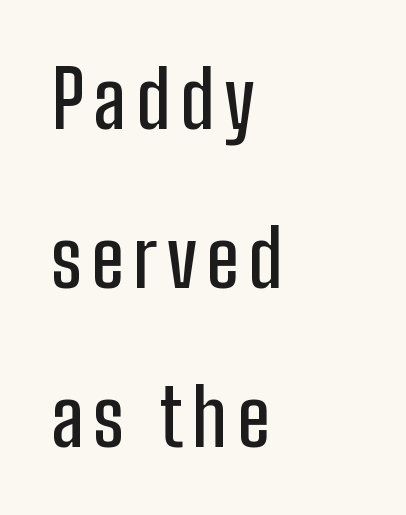
The image shows 79 px condensed sans-serif type, upright; set left-aligned, loose line spacing (2.01x), not underlined; low stroke contrast and a medium x-height.
